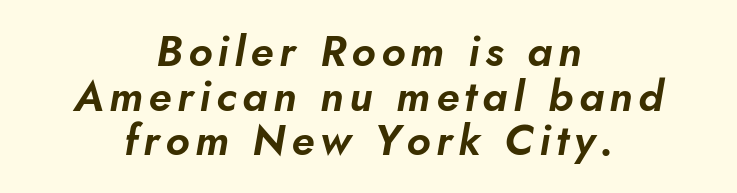
The image shows 43 px text type, italic (leaning right); set centered, tight line spacing (1.04x), not underlined; low stroke contrast and a small x-height.
